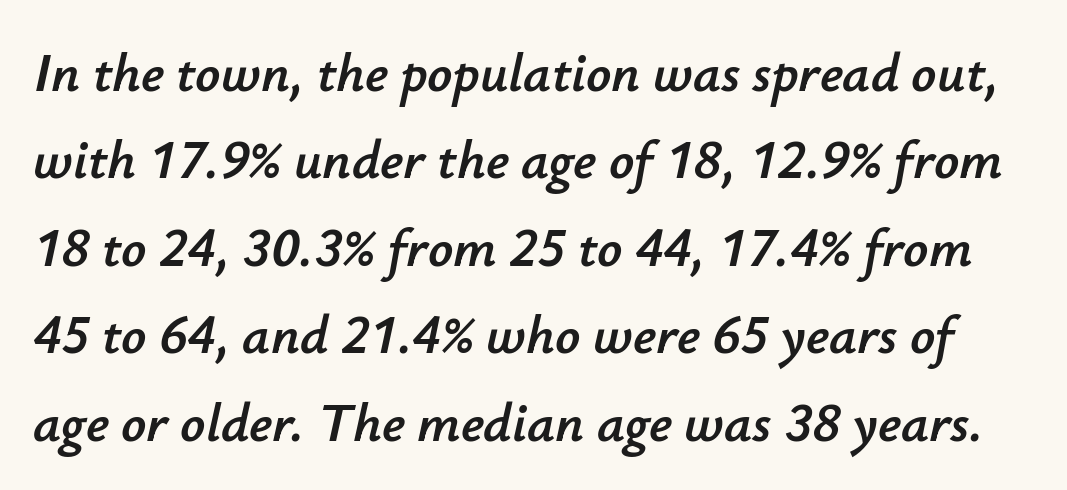
A typesetter would call this proportional, since set widths differ per character. Does extra space separate the letters? No, they use regular spacing. The letters are slanted; this is an italic face. Letters rest on an invisible, unmarked baseline.
